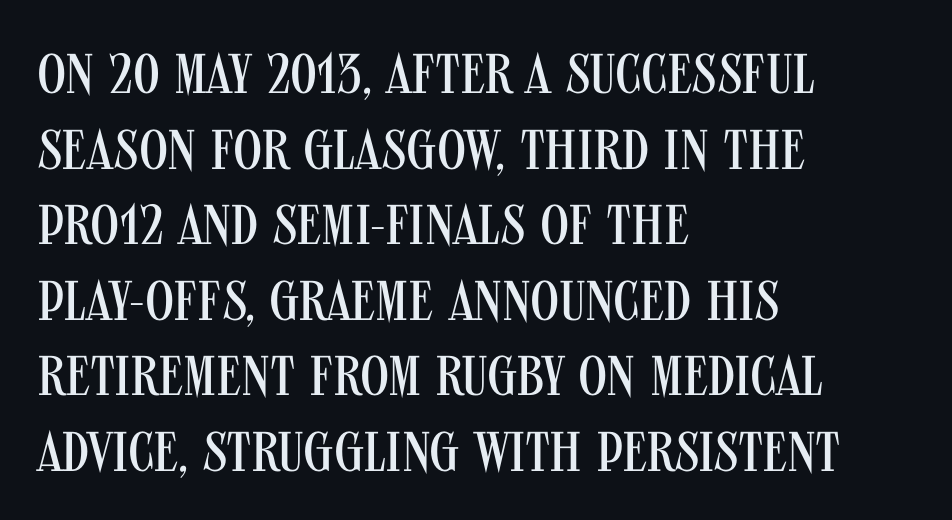
The image shows 56 px regular-weight, condensed sans-serif type, upright; set left-aligned, normal line spacing (1.35x), normal letter spacing, not underlined; medium stroke contrast and a large x-height.
